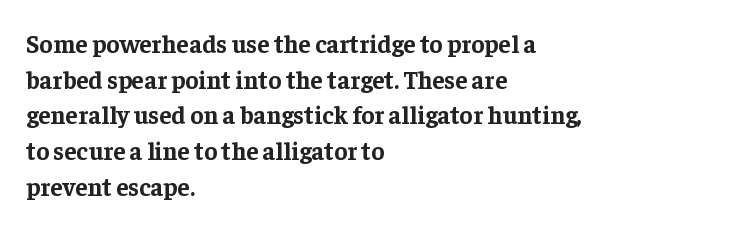
Q: Is the text bold? A: Yes.
Q: Is the text italic (slanted)? A: No, it is upright.
Q: Is the text underlined? A: No.
Q: How is the paragraph aligned? A: Left-aligned.
Q: Is the spacing between letters normal or unusually wide? A: Normal.
Q: Is the spacing between lines tight, normal or loose? A: Normal.
